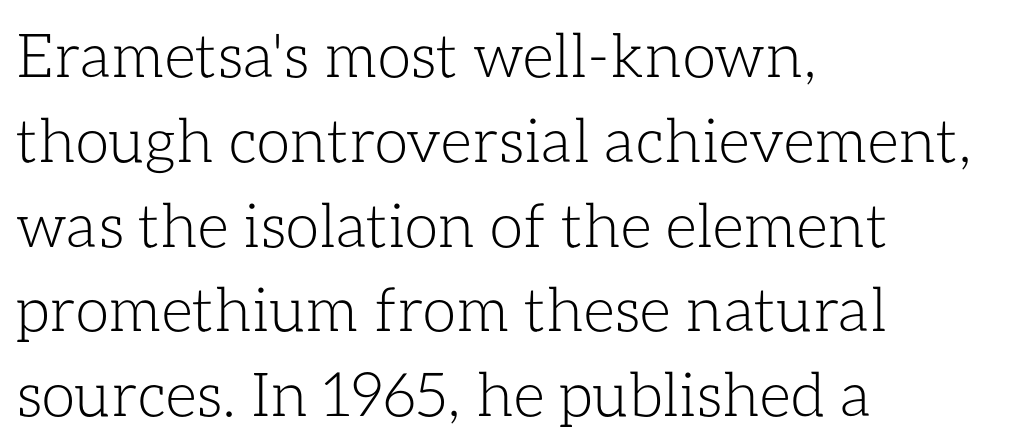
{"italic": "no", "bold": "no", "weight": "light", "width": "normal", "stroke_contrast": "low", "x_height": "medium", "monospaced": "no", "underline": "no", "align": "left", "line_spacing": "normal", "line_spacing_ratio": 1.39, "letter_spacing": "normal", "letter_spacing_em": 0.0, "glyph_px": 61}
